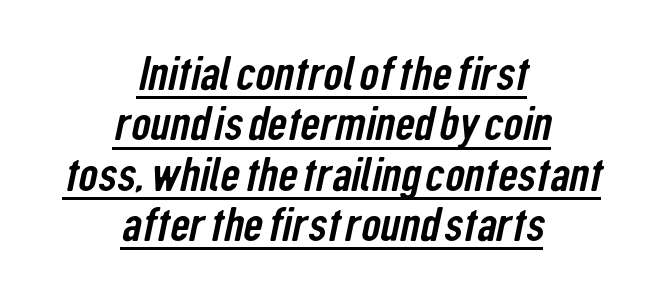
The image shows 48 px condensed sans-serif type; set centered, tight line spacing (1.05x), normal letter spacing, underlined; low stroke contrast and a medium x-height.
